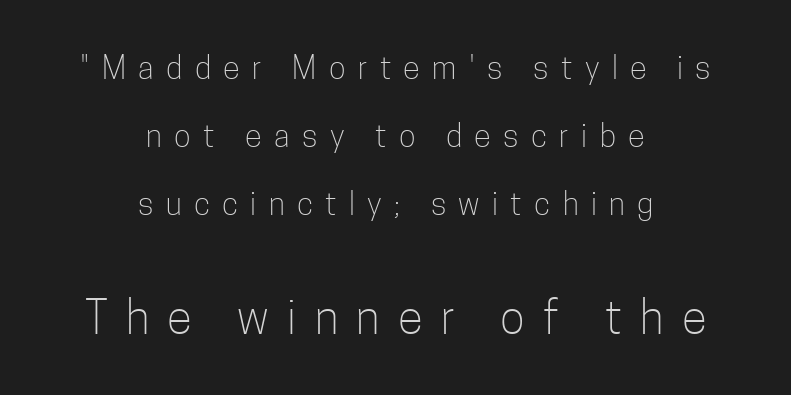
{"serif": "no", "italic": "no", "bold": "no", "weight": "light", "width": "condensed", "stroke_contrast": "low", "x_height": "medium", "monospaced": "no", "underline": "no", "align": "center", "line_spacing": "loose", "line_spacing_ratio": 2.19, "letter_spacing": "wide", "letter_spacing_em": 0.4, "larger_block": "second", "size_ratio": 1.48, "glyph_px": 46}
